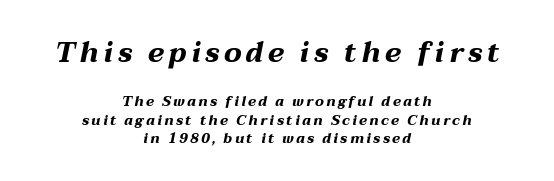
Here the first block reads like a headline and the second like body copy. Italic? Definitely — the glyphs are oblique. The lines are quadded center. Each new line begins a customary step beneath the previous one. Notice how thick the strokes are: this is what a full bold looks like.
